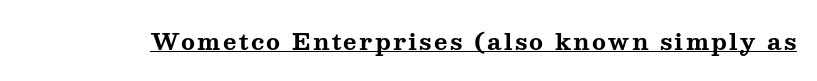
The image shows 23 px bold type, upright; set underlined.
